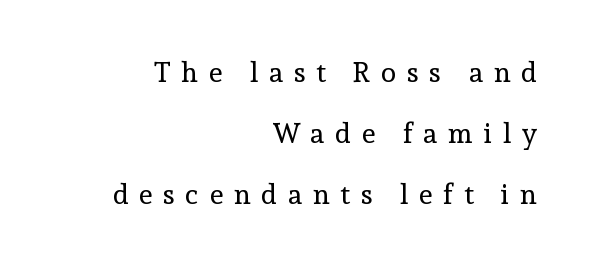
{"serif": "yes", "italic": "no", "bold": "no", "weight": "regular", "width": "normal", "x_height": "medium", "monospaced": "no", "underline": "no", "align": "right", "line_spacing": "loose", "line_spacing_ratio": 2.18, "letter_spacing": "wide", "letter_spacing_em": 0.38, "glyph_px": 28}
